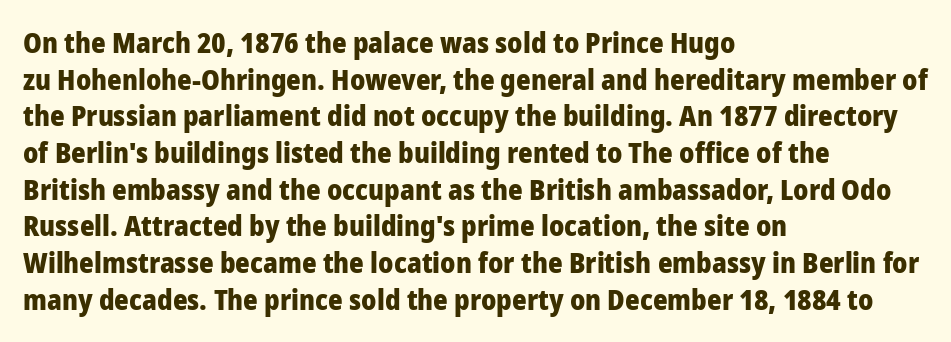
The image shows 28 px heavy sans-serif type, upright; set left-aligned, normal line spacing (1.31x), normal letter spacing, not underlined; low stroke contrast and a medium x-height.
